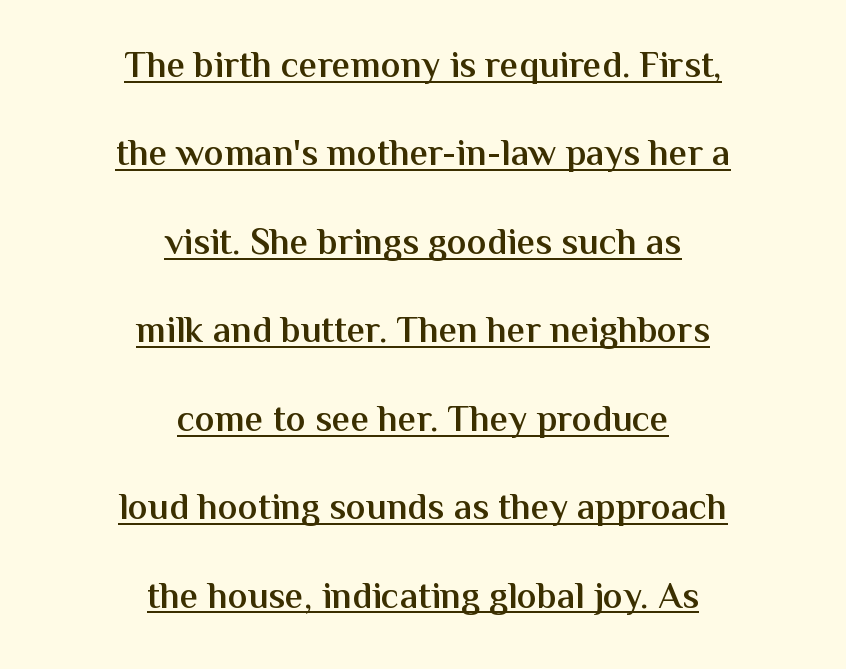
Look at the tracking — it's just the regular setting, nothing added. Loosely led — the rows are spread out. This is the regular roman posture of the typeface. These lines are composed in type without serifs.
